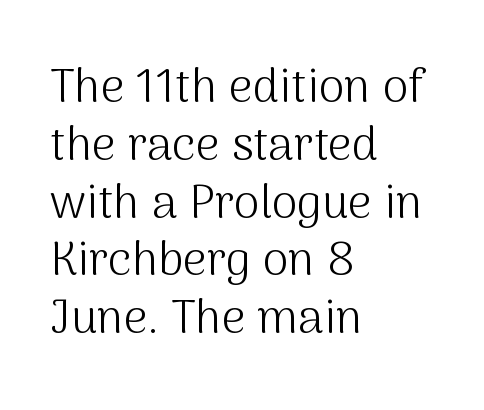
Q: Is the text bold? A: No.
Q: Is the text italic (slanted)? A: No, it is upright.
Q: Is the typeface a serif or a sans-serif typeface? A: Sans-serif.
Q: Is the text underlined? A: No.
Q: How is the paragraph aligned? A: Left-aligned.
Q: Is the spacing between letters normal or unusually wide? A: Normal.
Q: Width (condensed, normal, or wide)? A: Normal.
Q: Stroke contrast? A: Medium.
Q: x-height? A: Medium.
Q: Monospaced? A: No.
